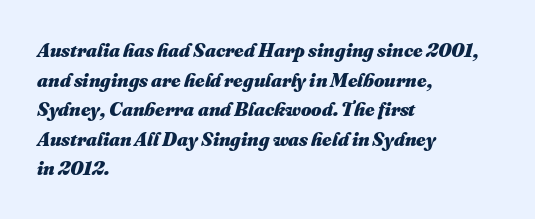
The lines are quadded left. The space beneath each line is pristine and unruled. The passage shown is emphatically bold. Successive baselines arrive at the customary interval. This sample uses plain, unmodified letter spacing.
